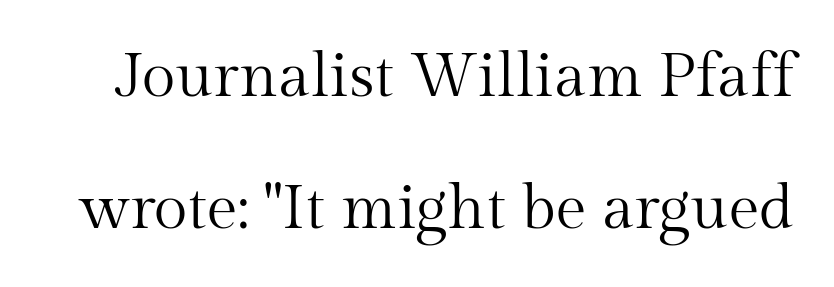
A typesetter would call this proportional, since set widths differ per character. This reads as an unemphasized weight, regular at the heaviest. Letterform terminals end in serifs throughout the passage. Honestly, the letter spacing is just normal — you wouldn't notice it. Style check: upright. The designer dialed line spacing up above the default.
